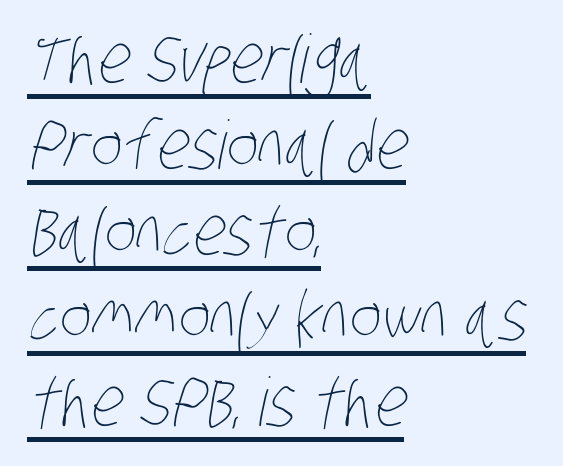
These lines are set flush left with a ragged right edge. The lines sit at an ordinary, default distance from one another. No heavy texture on the line: the type isn't bold. The horizontal fit of the characters is conventional and even. The rendering uses natural spacing where letterforms have individual widths. Has an underline been added? It has.
